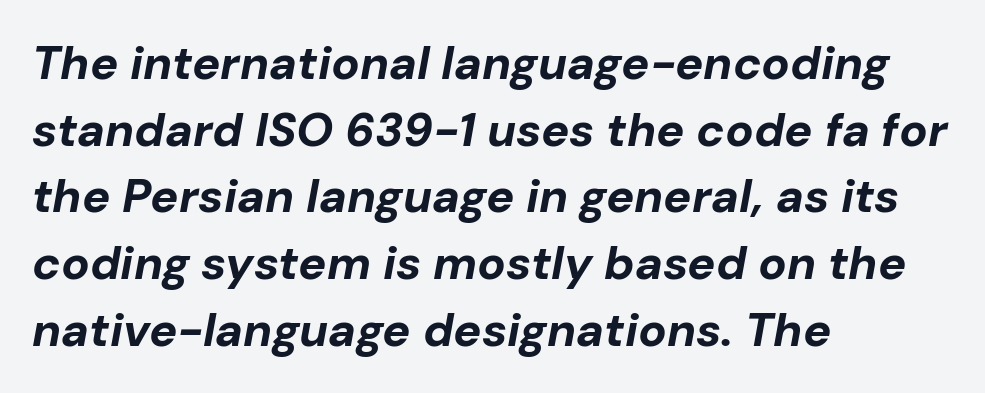
The image shows 47 px bold type, italic (leaning right); set left-aligned, normal line spacing (1.42x), normal letter spacing, not underlined; low stroke contrast and a medium x-height.
